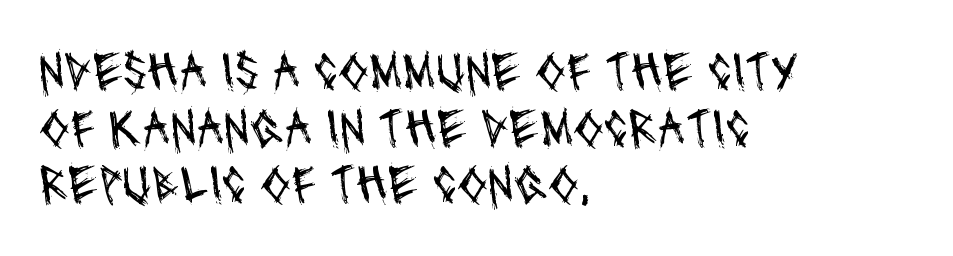
The image shows 55 px regular-weight, condensed sans-serif type; set left-aligned, tight line spacing (1.03x), normal letter spacing, not underlined; medium stroke contrast and a large x-height.
